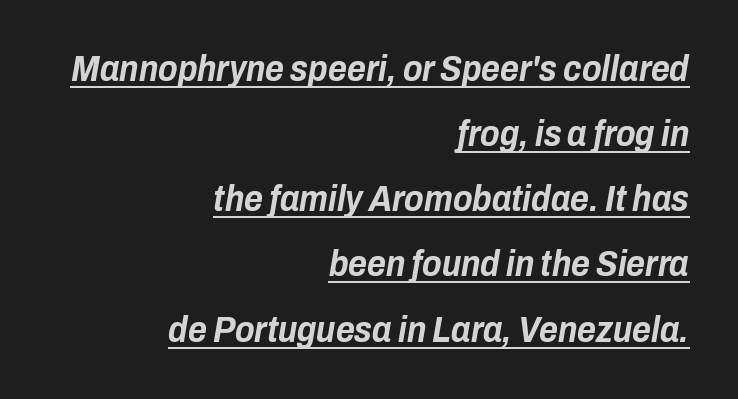
The image shows 36 px bold, condensed type, italic (leaning right); set right-aligned, line spacing 1.81x, normal letter spacing, underlined; low stroke contrast and a medium x-height.
